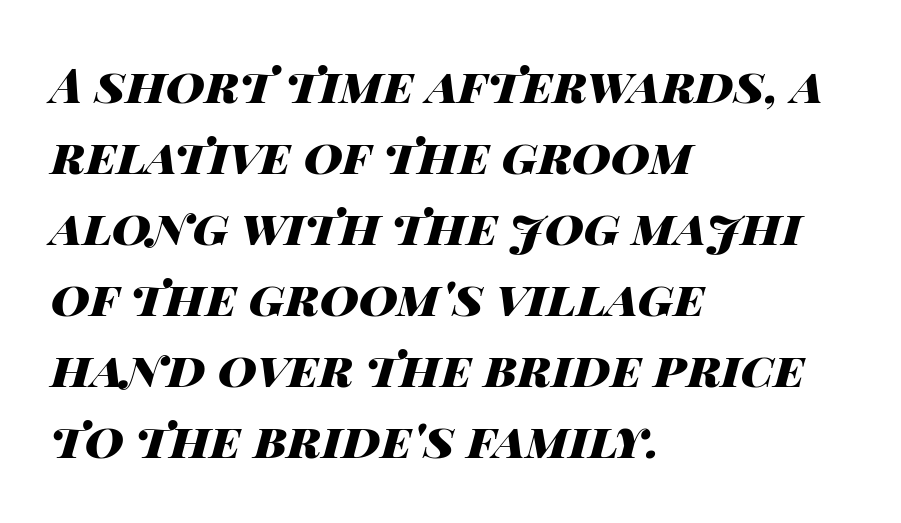
Which margin do the lines hug? The left one — the right edge is uneven. In terms of letterspacing, this is plain default setting. Stroke thickness is high; the sample reads as a true bold. Descenders hang freely into open space. Summary of vertical rhythm: regular, with standard interline spacing. Spacing verdict: proportional, widths tailored to each character.
